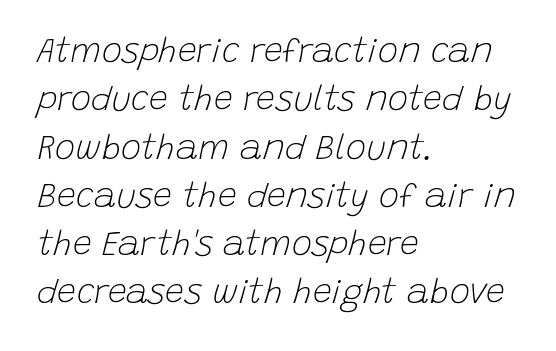
The image shows 34 px light type, italic (leaning right); set left-aligned, normal line spacing (1.42x), normal letter spacing, not underlined; low stroke contrast and a large x-height.
